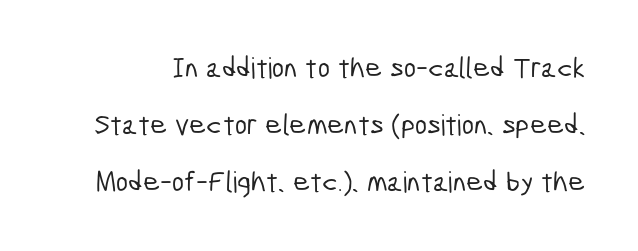
In terms of letterform style, serifs are entirely absent. Leading: increased. These lines are rendered in a variable-pitch font. Between one letter and the next there's only the usual sliver of space. The zone under the glyphs is completely vacant.
